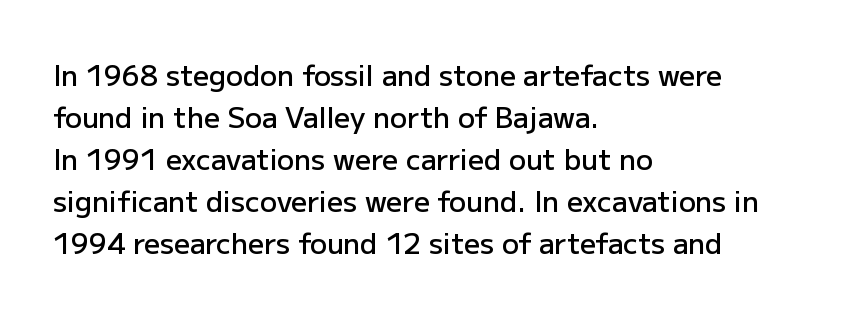
The image shows 28 px semibold sans-serif type, upright; set left-aligned, normal line spacing (1.5x), normal letter spacing, not underlined; low stroke contrast and a medium x-height.
